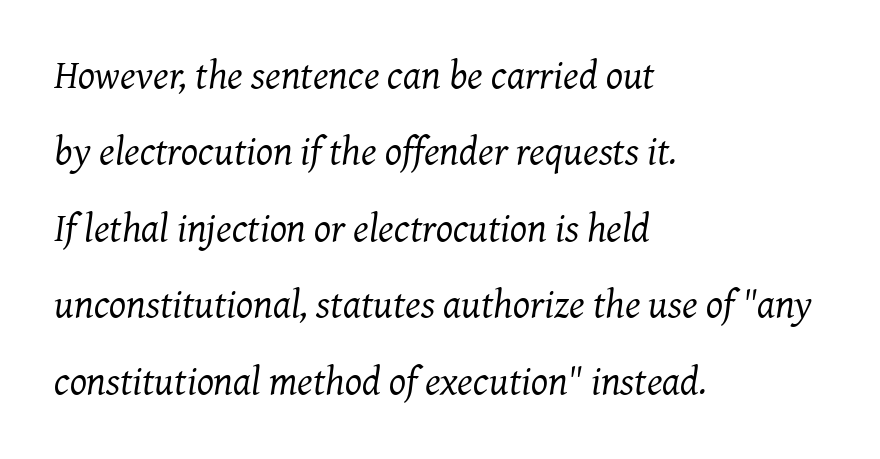
{"serif": "yes", "italic": "yes", "lean": "right", "slant_degrees": 7, "bold": "no", "weight": "regular", "width": "normal", "stroke_contrast": "medium", "x_height": "medium", "monospaced": "no", "underline": "no", "align": "left", "line_spacing": "loose", "line_spacing_ratio": 1.91, "letter_spacing": "normal", "letter_spacing_em": 0.0, "glyph_px": 40}
